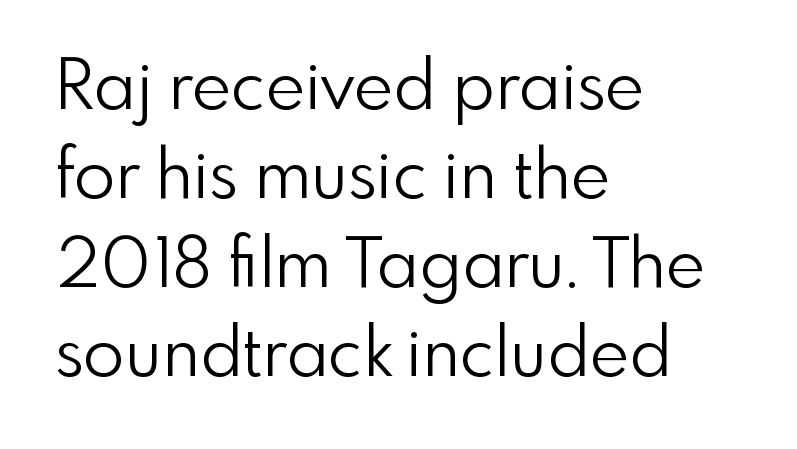
{"serif": "no", "italic": "no", "bold": "no", "weight": "light", "width": "normal", "x_height": "small", "monospaced": "no", "underline": "no", "align": "left", "line_spacing": "normal", "line_spacing_ratio": 1.31, "letter_spacing": "normal", "letter_spacing_em": 0.0, "glyph_px": 68}
